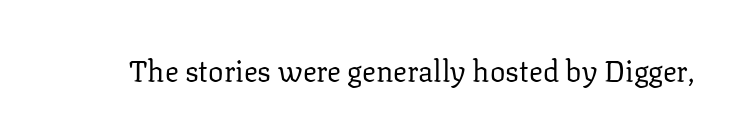
Q: Is the text bold? A: No.
Q: Is the text italic (slanted)? A: No, it is upright.
Q: Is the typeface a serif or a sans-serif typeface? A: Serif.
Q: Is the text underlined? A: No.
Q: Is the spacing between letters normal or unusually wide? A: Normal.
Q: Width (condensed, normal, or wide)? A: Normal.
Q: Stroke contrast? A: Low.
Q: x-height? A: Medium.
Q: Monospaced? A: No.
